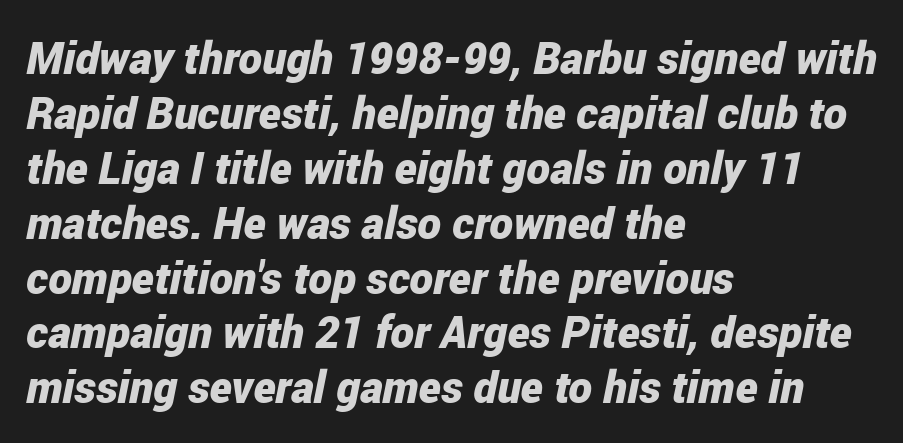
{"italic": "yes", "lean": "right", "slant_degrees": 12, "bold": "yes", "weight": "bold", "width": "condensed", "stroke_contrast": "low", "x_height": "medium", "monospaced": "no", "underline": "no", "align": "left", "line_spacing_ratio": 1.22, "letter_spacing": "normal", "letter_spacing_em": 0.0, "glyph_px": 45}
